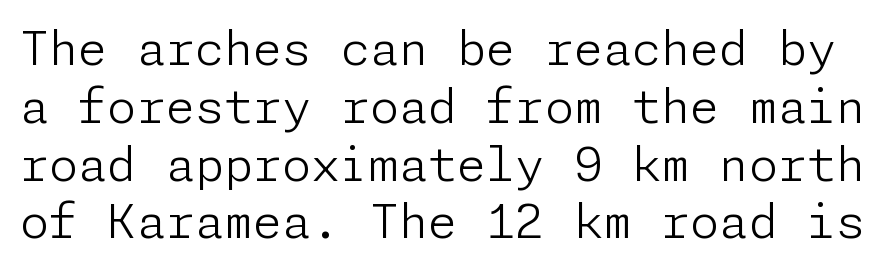
The image shows 47 px light sans-serif type, upright; set line spacing 1.23x, normal letter spacing, not underlined; low stroke contrast and a medium x-height.
